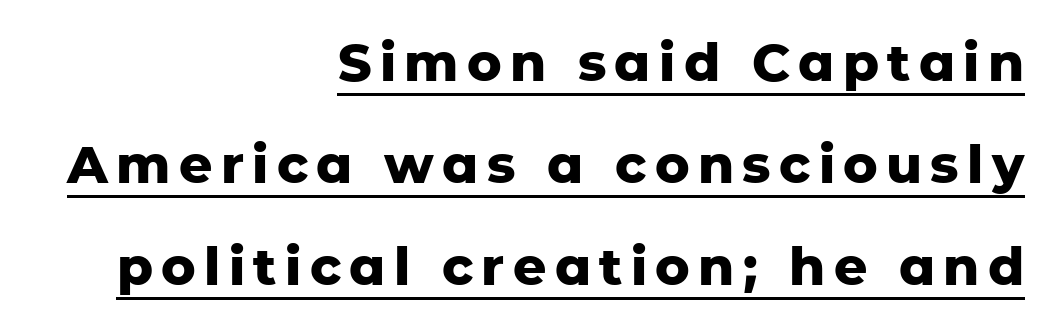
Widely set lines give the paragraph a tall, airy silhouette. Note the varied advance widths — an 'i' is clearly narrower than an 'm'. Each letter's strokes conclude bluntly, with no projecting serifs. The specimen includes a rule beneath the text block's lines. The ragged edge is on the left, which tells us the setting is flush right. Unlike italic type, these characters show no tilt at all.
